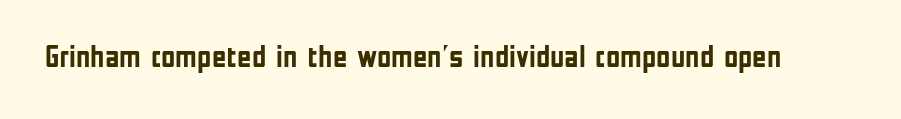
The image shows 31 px semibold, condensed sans-serif type, upright; set normal letter spacing, not underlined; low stroke contrast and a medium x-height.
